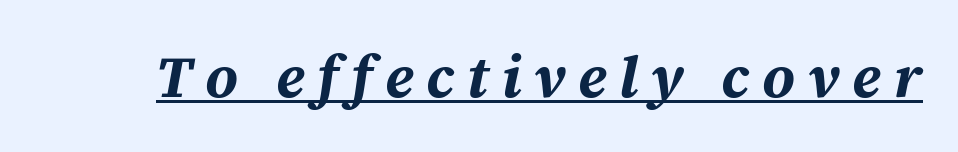
The image shows 59 px bold type, italic (leaning right); set unusually wide letter spacing (+0.21 em), underlined; medium stroke contrast and a medium x-height.
